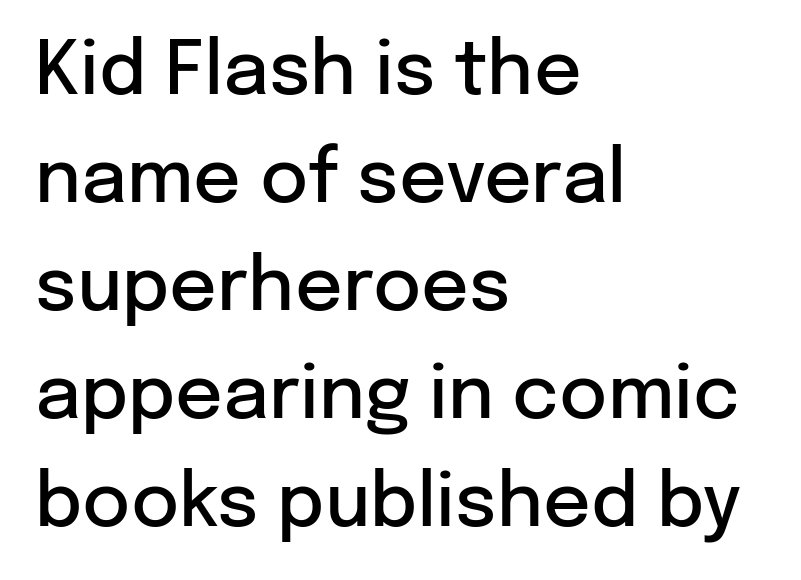
The image shows 74 px semibold sans-serif type, upright; set left-aligned, normal line spacing (1.46x), normal letter spacing, not underlined; low stroke contrast and a medium x-height.
